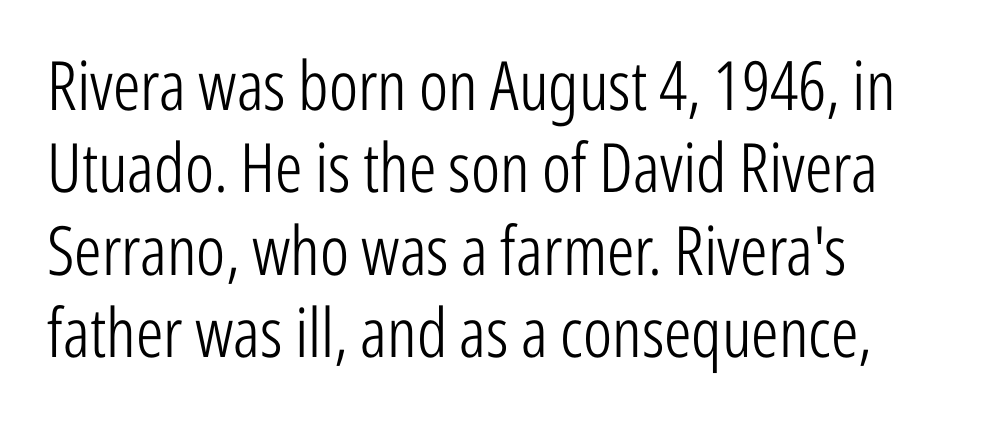
Q: Is the text bold? A: No.
Q: Is the text italic (slanted)? A: No, it is upright.
Q: Is the typeface a serif or a sans-serif typeface? A: Sans-serif.
Q: Is the text underlined? A: No.
Q: How is the paragraph aligned? A: Left-aligned.
Q: Is the spacing between letters normal or unusually wide? A: Normal.
Q: Width (condensed, normal, or wide)? A: Condensed.
Q: Stroke contrast? A: Low.
Q: x-height? A: Medium.
Q: Monospaced? A: No.
